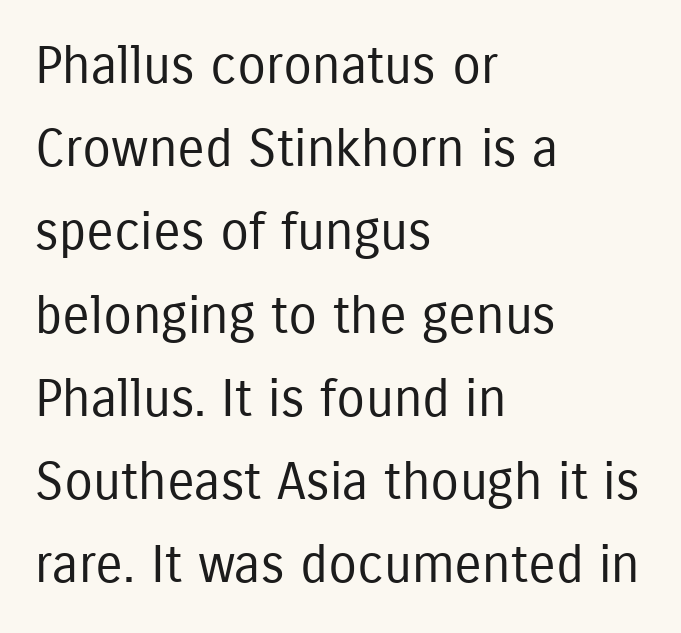
{"serif": "no", "italic": "no", "bold": "no", "weight": "regular", "width": "condensed", "stroke_contrast": "low", "x_height": "medium", "monospaced": "no", "underline": "no", "align": "left", "line_spacing": "normal", "line_spacing_ratio": 1.6, "letter_spacing": "normal", "letter_spacing_em": 0.0, "glyph_px": 52}
